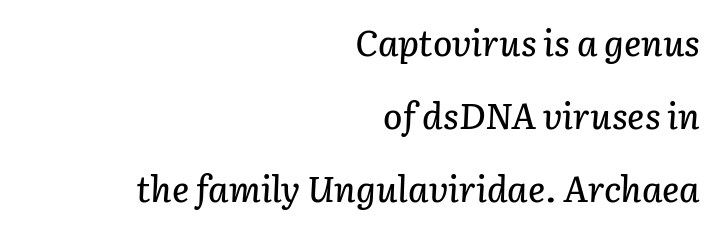
Varying glyph widths throughout — classic text-font behaviour. Notice the wide empty band between every row — that's loose leading. The glyphs look as if they've been sheared to an angle. Unmarked baselines from the first word to the last.
